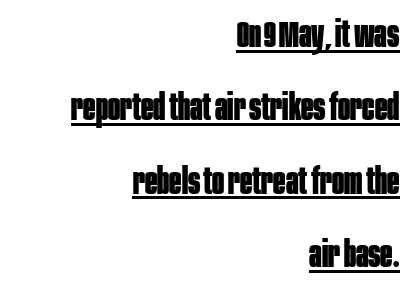
The image shows 36 px bold, condensed sans-serif type, upright; set right-aligned, loose line spacing (2.04x), normal letter spacing, underlined; low stroke contrast and a large x-height.
